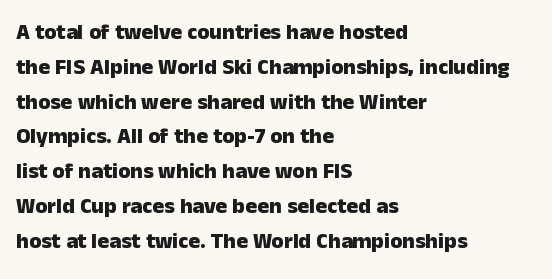
{"italic": "no", "bold": "yes", "underline": "no", "align": "left", "line_spacing": "normal", "line_spacing_ratio": 1.58, "letter_spacing": "normal", "letter_spacing_em": 0.0, "glyph_px": 22}
